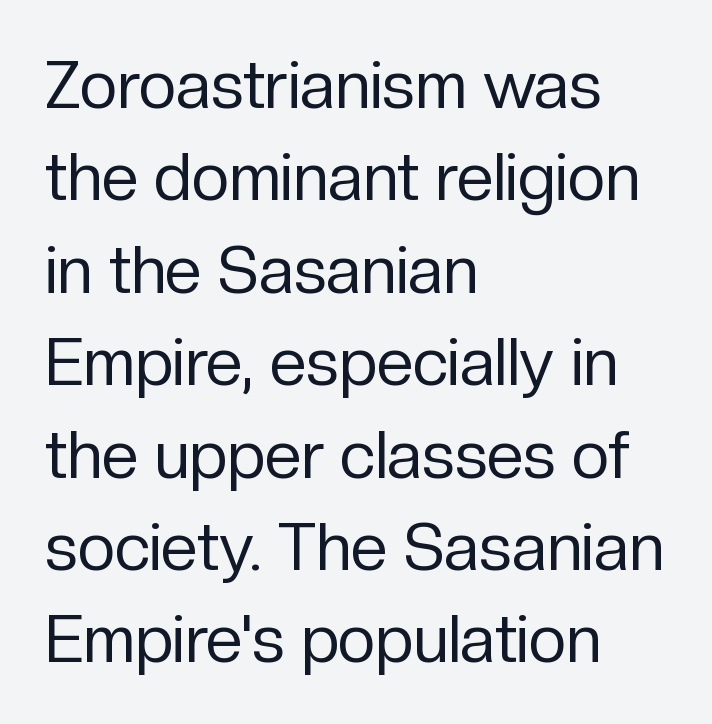
Q: Is the text bold? A: No.
Q: Is the text italic (slanted)? A: No, it is upright.
Q: Is the typeface a serif or a sans-serif typeface? A: Sans-serif.
Q: Is the text underlined? A: No.
Q: How is the paragraph aligned? A: Left-aligned.
Q: Is the spacing between letters normal or unusually wide? A: Normal.
Q: Is the spacing between lines tight, normal or loose? A: Normal.
Q: Width (condensed, normal, or wide)? A: Normal.
Q: Stroke contrast? A: Low.
Q: x-height? A: Medium.
Q: Monospaced? A: No.
